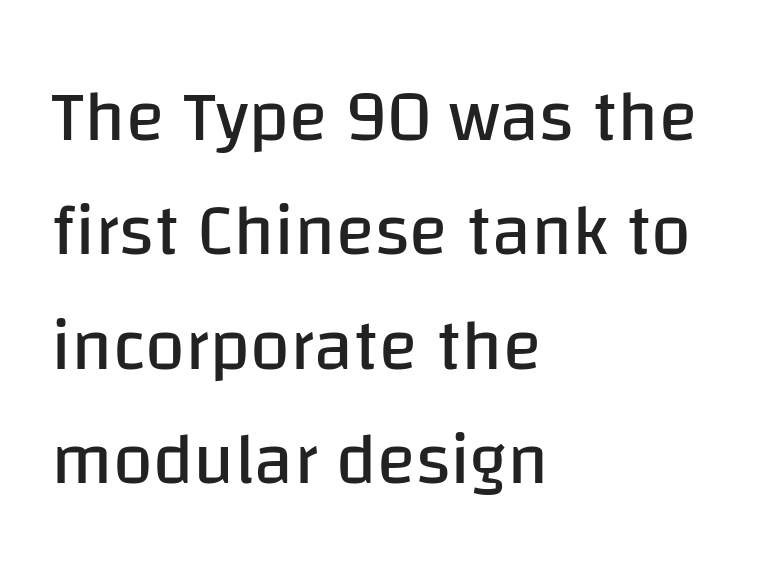
{"serif": "no", "italic": "no", "bold": "no", "weight": "regular", "width": "normal", "stroke_contrast": "low", "x_height": "large", "monospaced": "no", "underline": "no", "align": "left", "line_spacing": "normal", "line_spacing_ratio": 1.59, "letter_spacing": "normal", "letter_spacing_em": 0.0, "glyph_px": 72}
